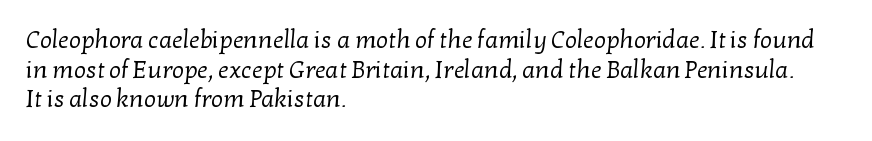
The strokes carry an ordinary text weight at most. Letter spacing: default. All the whitespace from short lines collects on the right. Anything drawn beneath the words? Only blank space.
